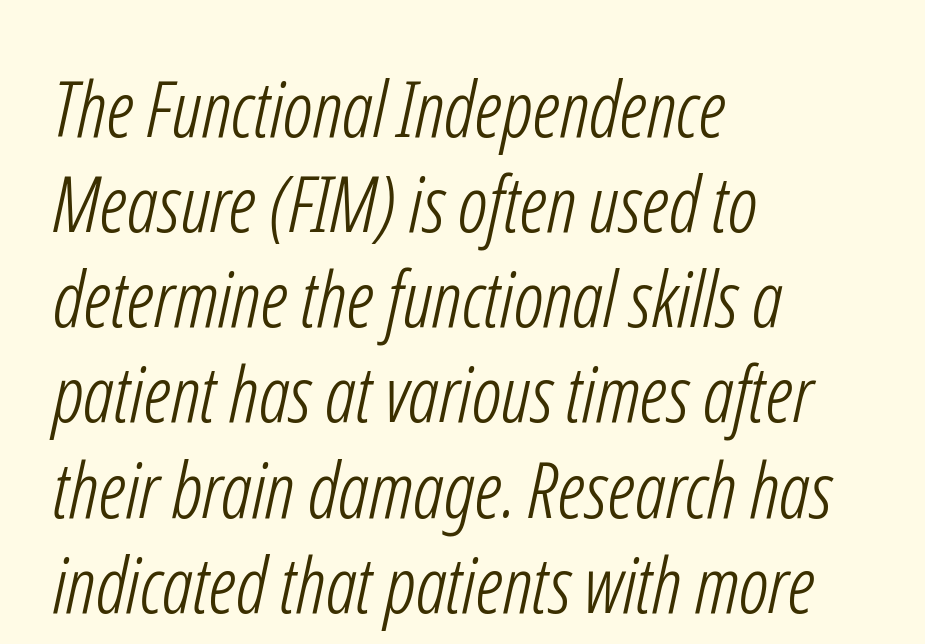
The image shows 78 px light, condensed sans-serif type; set left-aligned, line spacing 1.22x, normal letter spacing, not underlined; low stroke contrast and a medium x-height.
